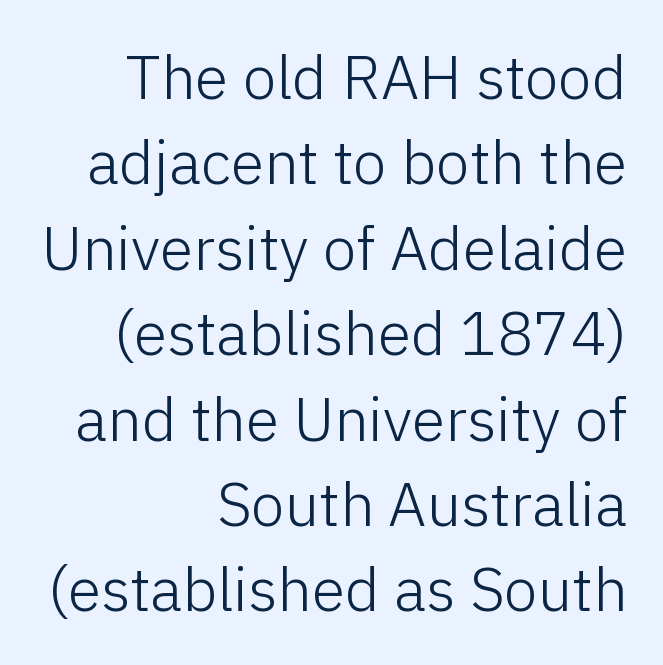
{"serif": "no", "italic": "no", "bold": "no", "weight": "light", "width": "normal", "stroke_contrast": "low", "x_height": "medium", "monospaced": "no", "underline": "no", "align": "right", "line_spacing": "normal", "line_spacing_ratio": 1.4, "letter_spacing": "normal", "letter_spacing_em": 0.0, "glyph_px": 61}
